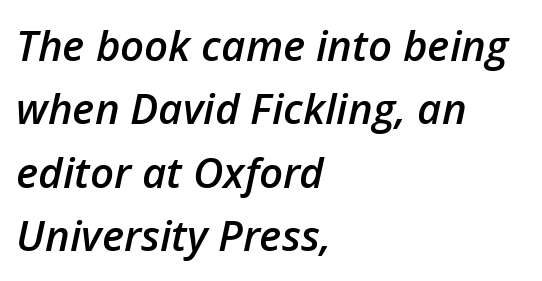
The setting favours the left margin, as ordinary paragraphs usually do. Decoration check: the copy has no underline. Weight check: semibold — heavier than regular, not quite bold. This is oblique type, the kind used for emphasis or titles. A typesetter would call this proportional, since set widths differ per character.
